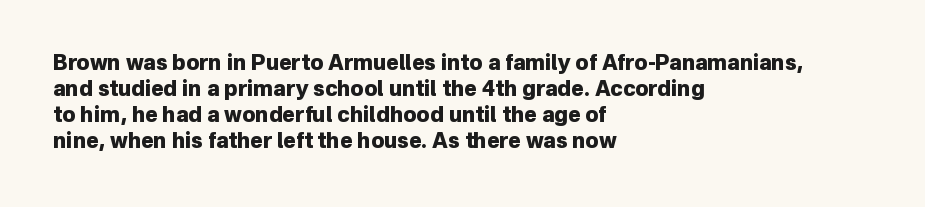
Q: Is the text bold? A: Yes.
Q: Is the text italic (slanted)? A: No, it is upright.
Q: Is the text underlined? A: No.
Q: How is the paragraph aligned? A: Left-aligned.
Q: Is the spacing between letters normal or unusually wide? A: Normal.
